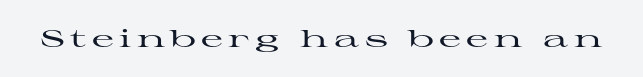
The image shows 24 px text type, upright; set unusually wide letter spacing (+0.23 em), not underlined.
